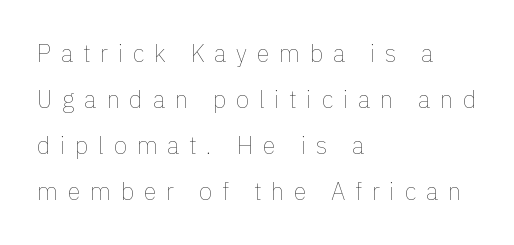
The image shows 24 px text type, upright; set left-aligned, loose line spacing (1.92x), unusually wide letter spacing (+0.4 em), not underlined.
